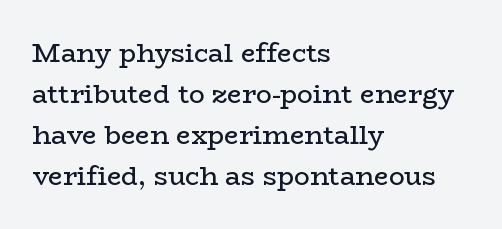
{"italic": "no", "bold": "no", "underline": "no", "align": "left", "line_spacing": "normal", "line_spacing_ratio": 1.58, "letter_spacing": "normal", "letter_spacing_em": 0.0, "glyph_px": 26}
